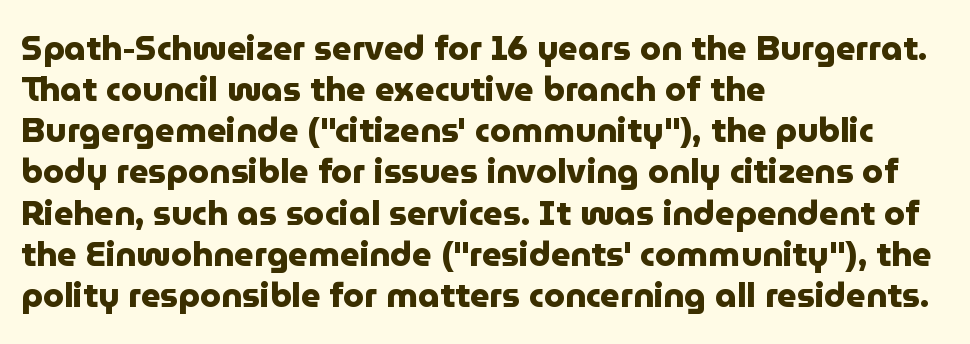
The image shows 34 px heavy sans-serif type, upright; set left-aligned, line spacing 1.21x, normal letter spacing, not underlined; low stroke contrast and a medium x-height.
